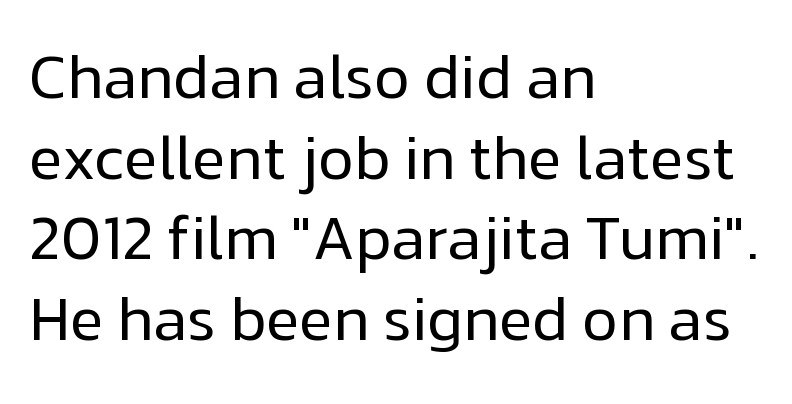
Q: Is the text bold? A: No.
Q: Is the text italic (slanted)? A: No, it is upright.
Q: Is the typeface a serif or a sans-serif typeface? A: Sans-serif.
Q: Is the text underlined? A: No.
Q: How is the paragraph aligned? A: Left-aligned.
Q: Is the spacing between letters normal or unusually wide? A: Normal.
Q: Is the spacing between lines tight, normal or loose? A: Normal.
Q: Width (condensed, normal, or wide)? A: Normal.
Q: Stroke contrast? A: Low.
Q: x-height? A: Medium.
Q: Monospaced? A: No.
